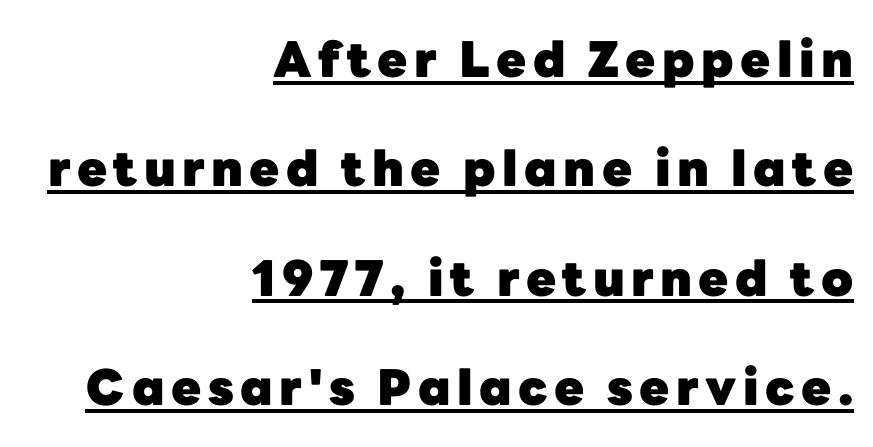
Posture: straight, roman, zero tilt. Nothing sits at the stroke ends, so this counts as sans-serif. The compositor pushed each line to the right boundary. Underlined type.
